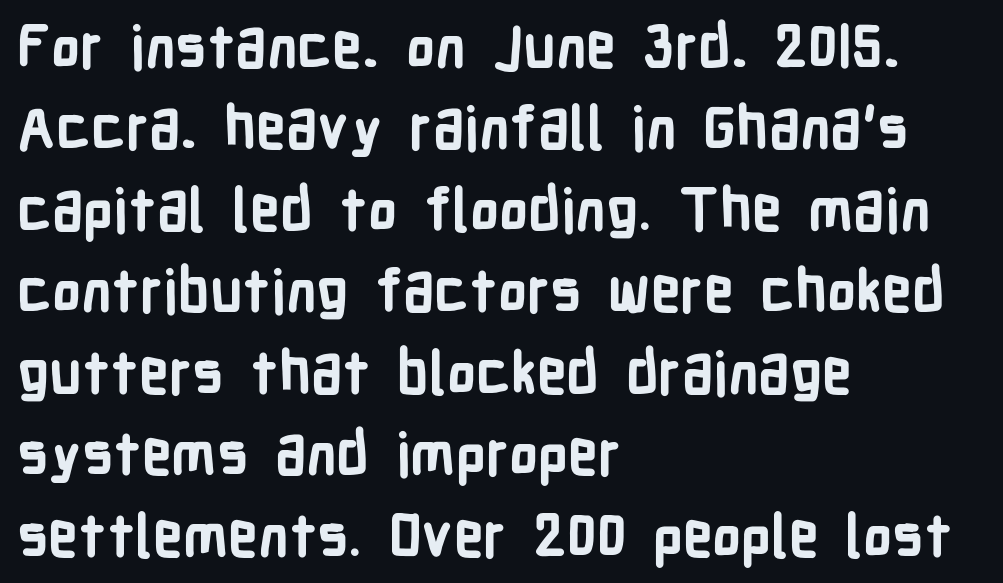
The image shows 59 px bold, condensed sans-serif type, upright; set left-aligned, normal line spacing (1.38x), normal letter spacing, not underlined; low stroke contrast and a medium x-height.
